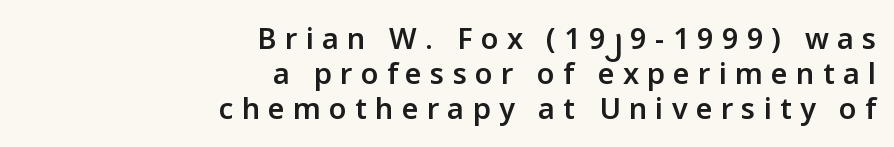
The image shows 29 px semibold sans-serif type, upright; set right-aligned, line spacing 1.21x, unusually wide letter spacing (+0.28 em), not underlined; low stroke contrast and a medium x-height.
